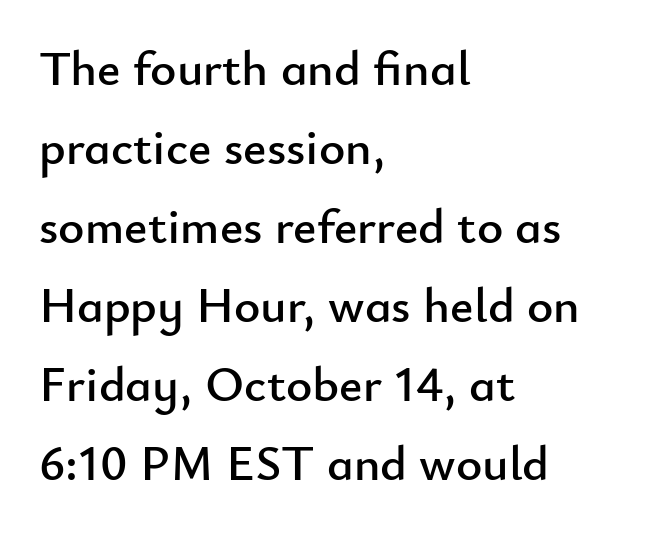
{"serif": "no", "italic": "no", "width": "normal", "stroke_contrast": "low", "x_height": "small", "monospaced": "no", "underline": "no", "align": "left", "line_spacing": "normal", "line_spacing_ratio": 1.58, "letter_spacing": "normal", "letter_spacing_em": 0.0, "glyph_px": 50}
